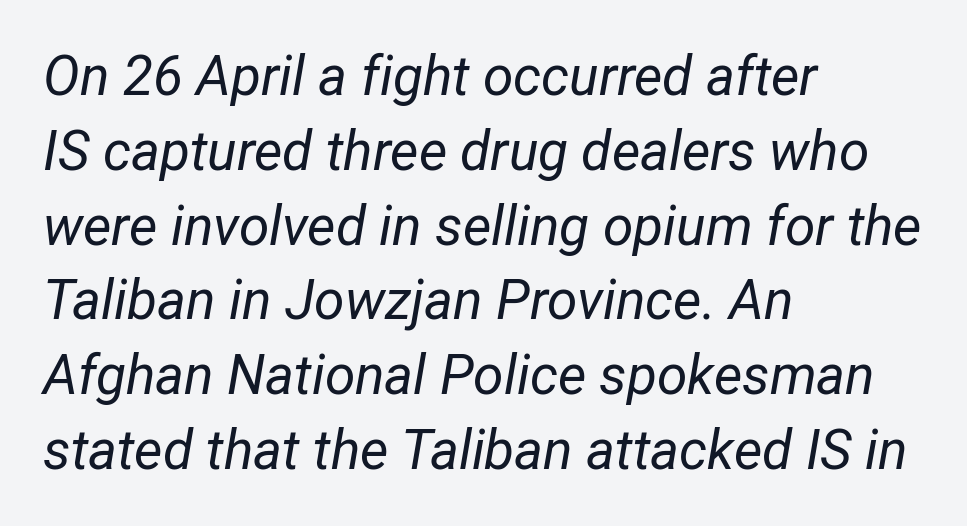
Words float on clear page, feet unadorned. Every row of glyphs begins at an identical x-position on the left. Is this a fixed-width face? No — the glyphs have proportional, varying widths. Tracking value appears to be zero — textbook default spacing.
